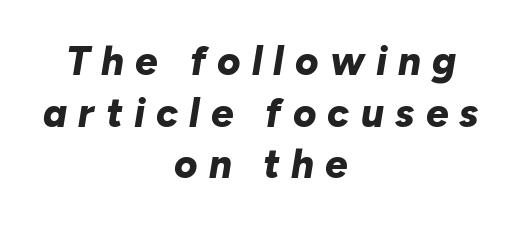
The image shows 40 px bold type, italic (leaning right); set centered, normal line spacing (1.29x), unusually wide letter spacing (+0.28 em), not underlined; low stroke contrast and a medium x-height.
